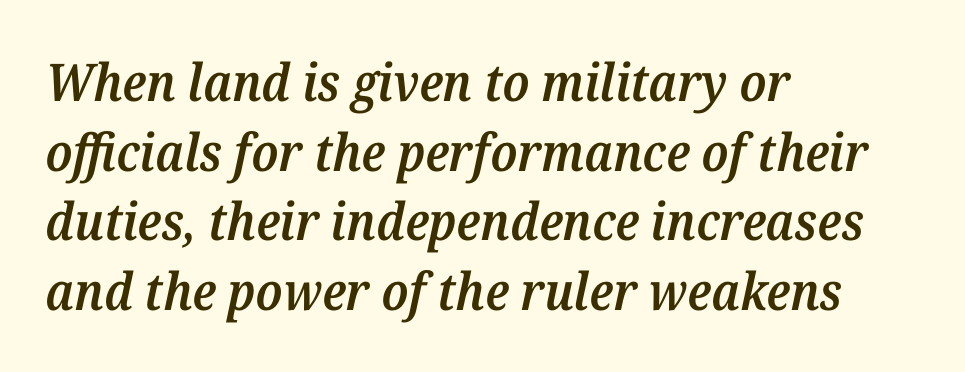
Q: Is the text bold? A: Semi-bold.
Q: Is the text italic (slanted)? A: Yes, it leans right by about 12 degrees.
Q: Is the typeface a serif or a sans-serif typeface? A: Serif.
Q: Is the text underlined? A: No.
Q: How is the paragraph aligned? A: Left-aligned.
Q: Is the spacing between letters normal or unusually wide? A: Normal.
Q: Is the spacing between lines tight, normal or loose? A: Normal.
Q: Width (condensed, normal, or wide)? A: Normal.
Q: Stroke contrast? A: Medium.
Q: x-height? A: Medium.
Q: Monospaced? A: No.
